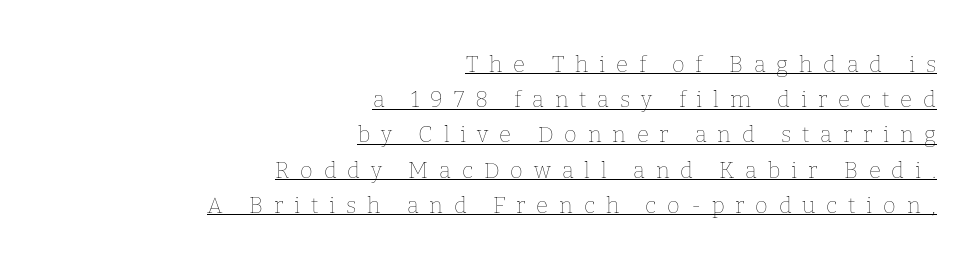
Q: Is the text bold? A: No.
Q: Is the text italic (slanted)? A: No, it is upright.
Q: Is the text underlined? A: Yes.
Q: How is the paragraph aligned? A: Right-aligned.
Q: Is the spacing between letters normal or unusually wide? A: Unusually wide.
Q: Is the spacing between lines tight, normal or loose? A: Normal.
